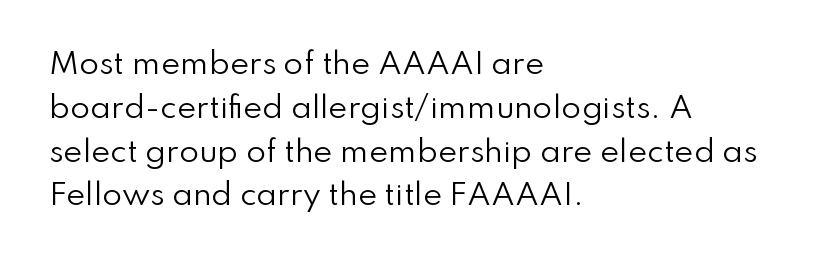
The image shows 29 px regular-weight sans-serif type, upright; set left-aligned, normal line spacing (1.51x), normal letter spacing, not underlined; low stroke contrast and a small x-height.
